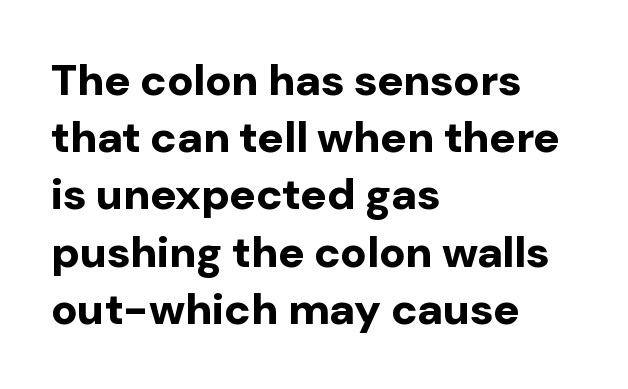
{"serif": "no", "italic": "no", "bold": "yes", "weight": "bold", "width": "normal", "stroke_contrast": "low", "x_height": "medium", "monospaced": "no", "underline": "no", "align": "left", "line_spacing": "normal", "line_spacing_ratio": 1.3, "letter_spacing": "normal", "letter_spacing_em": 0.0, "glyph_px": 44}
